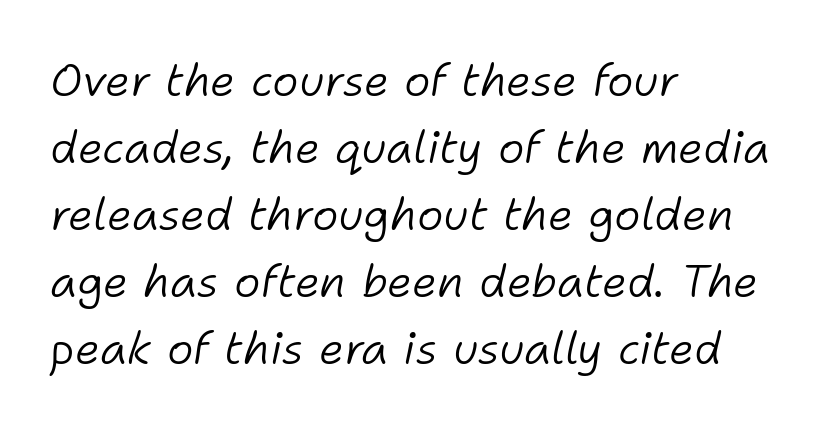
Q: Is the text bold? A: No.
Q: Is the text italic (slanted)? A: Yes, it leans right by about 11 degrees.
Q: Is the text underlined? A: No.
Q: How is the paragraph aligned? A: Left-aligned.
Q: Is the spacing between letters normal or unusually wide? A: Normal.
Q: Is the spacing between lines tight, normal or loose? A: Normal.
Q: Width (condensed, normal, or wide)? A: Normal.
Q: Stroke contrast? A: Low.
Q: x-height? A: Medium.
Q: Monospaced? A: No.
